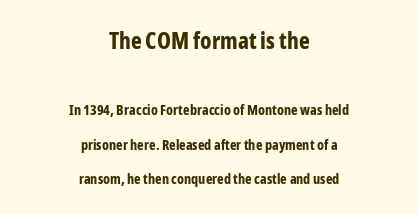
{"italic": "no", "bold": "yes", "underline": "no", "align": "center", "line_spacing": "loose", "line_spacing_ratio": 2.49, "letter_spacing": "normal", "letter_spacing_em": 0.0, "larger_block": "first", "size_ratio": 1.64, "glyph_px": 23}
